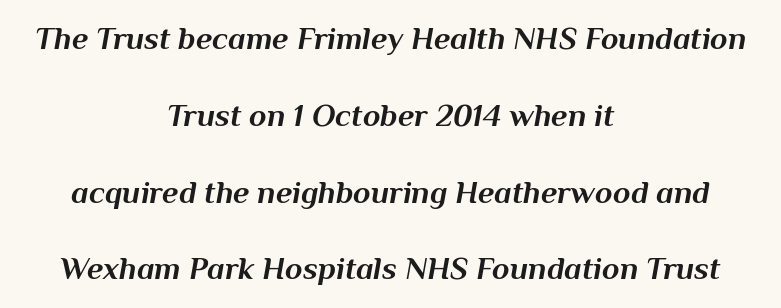
The image shows 32 px bold type, italic (leaning right); set centered, loose line spacing (2.4x), normal letter spacing, not underlined; medium stroke contrast and a medium x-height.
